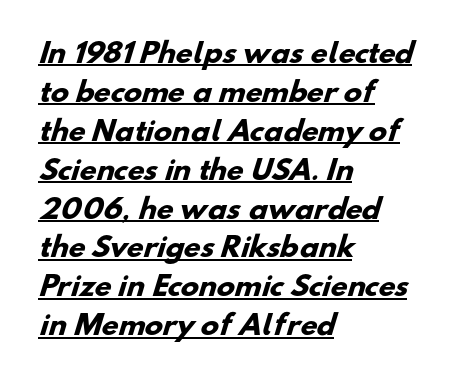
Q: Is the text bold? A: Yes.
Q: Is the text underlined? A: Yes.
Q: How is the paragraph aligned? A: Left-aligned.
Q: Is the spacing between letters normal or unusually wide? A: Normal.
Q: Is the spacing between lines tight, normal or loose? A: Normal.
